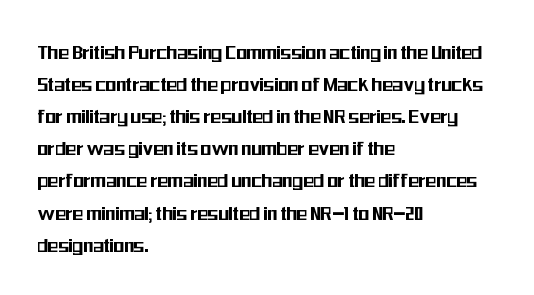
{"italic": "no", "underline": "no", "align": "left", "line_spacing": "normal", "line_spacing_ratio": 1.46, "letter_spacing": "normal", "letter_spacing_em": 0.0, "glyph_px": 22}
